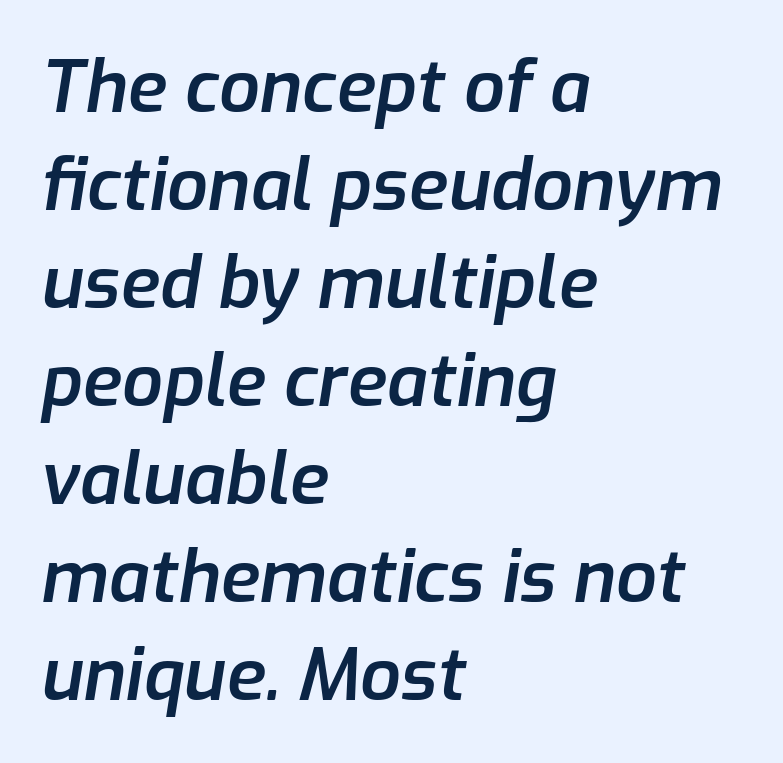
Evenly set lines give the paragraph a standard silhouette. Underline: absent. Line starts are locked; line ends wander. Nothing unusual about the tracking: characters are spaced as the font intends. Note the varied advance widths — an 'i' is clearly narrower than an 'm'.
